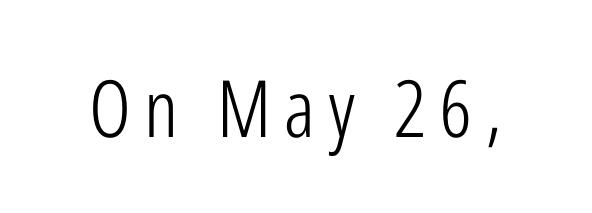
Note: no serifs on the glyphs. The weight would be labelled regular, book, light, or lighter still. A roman cut, with each character standing at attention. Rule under the text: the space is simply empty.
